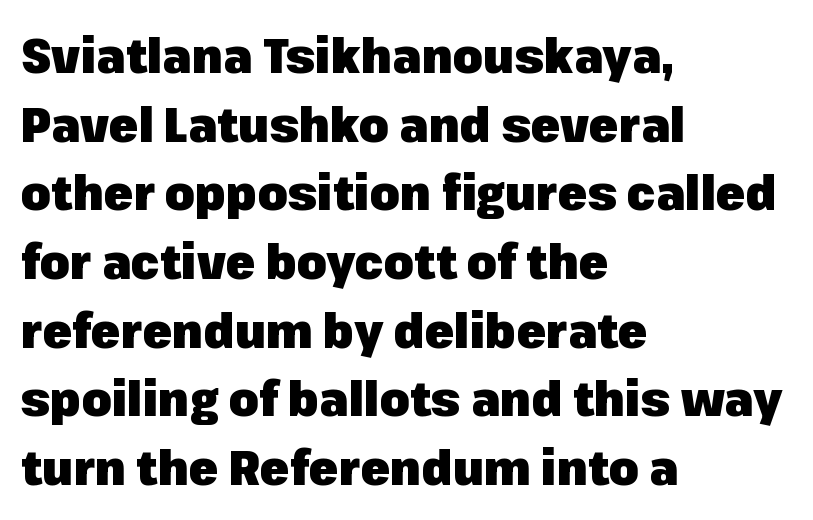
Q: Is the text bold? A: Yes.
Q: Is the text italic (slanted)? A: No, it is upright.
Q: Is the typeface a serif or a sans-serif typeface? A: Sans-serif.
Q: Is the text underlined? A: No.
Q: How is the paragraph aligned? A: Left-aligned.
Q: Is the spacing between letters normal or unusually wide? A: Normal.
Q: Is the spacing between lines tight, normal or loose? A: Normal.
Q: Width (condensed, normal, or wide)? A: Normal.
Q: Stroke contrast? A: Low.
Q: x-height? A: Medium.
Q: Monospaced? A: No.
